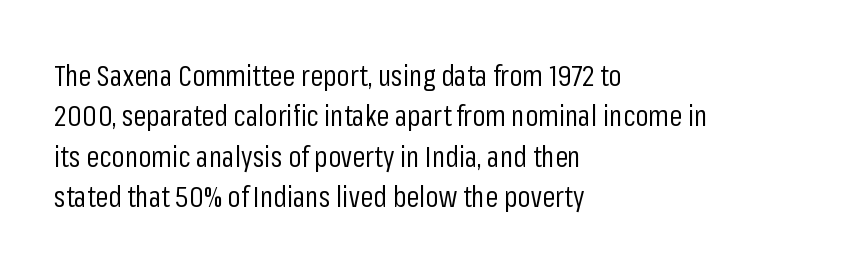
Q: Is the text bold? A: No.
Q: Is the text italic (slanted)? A: No, it is upright.
Q: Is the typeface a serif or a sans-serif typeface? A: Sans-serif.
Q: Is the text underlined? A: No.
Q: How is the paragraph aligned? A: Left-aligned.
Q: Is the spacing between letters normal or unusually wide? A: Normal.
Q: Is the spacing between lines tight, normal or loose? A: Normal.
Q: Width (condensed, normal, or wide)? A: Condensed.
Q: Stroke contrast? A: Low.
Q: x-height? A: Medium.
Q: Monospaced? A: No.
